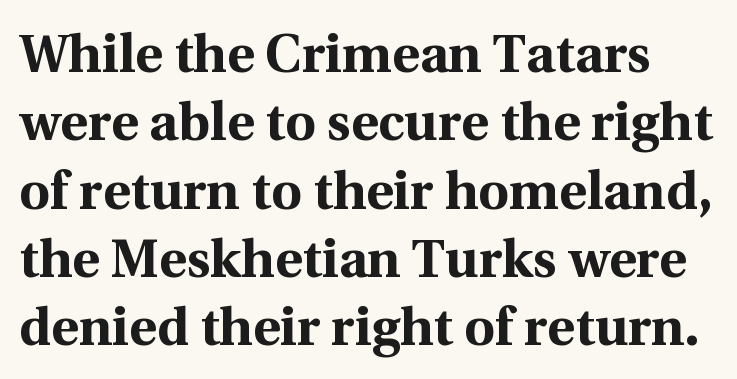
{"serif": "yes", "italic": "no", "bold": "yes", "weight": "bold", "width": "normal", "x_height": "medium", "monospaced": "no", "underline": "no", "line_spacing": "normal", "line_spacing_ratio": 1.29, "letter_spacing": "normal", "letter_spacing_em": 0.0, "glyph_px": 53}
